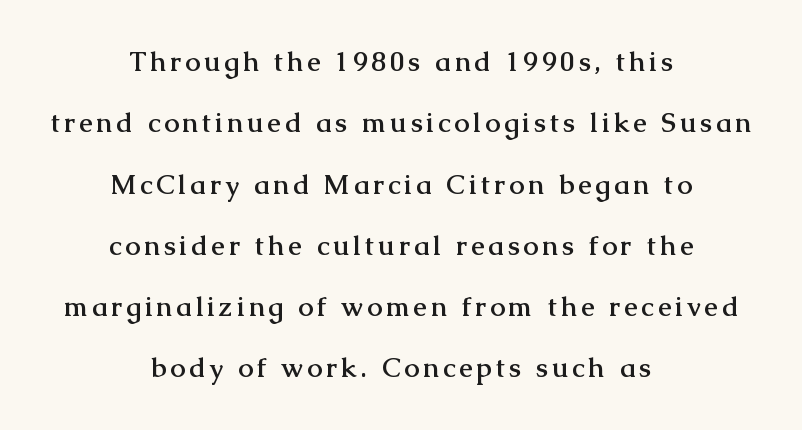
The image shows 27 px bold type, upright; set centered, loose line spacing (2.27x), not underlined.
